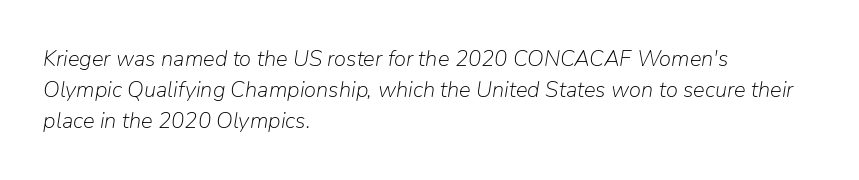
You can tell it's italic because the verticals aren't actually vertical. This rendering features lettering with no underline. The vertical gap from one line to the next is medium. Stems here are at most as thick as an everyday book face.
